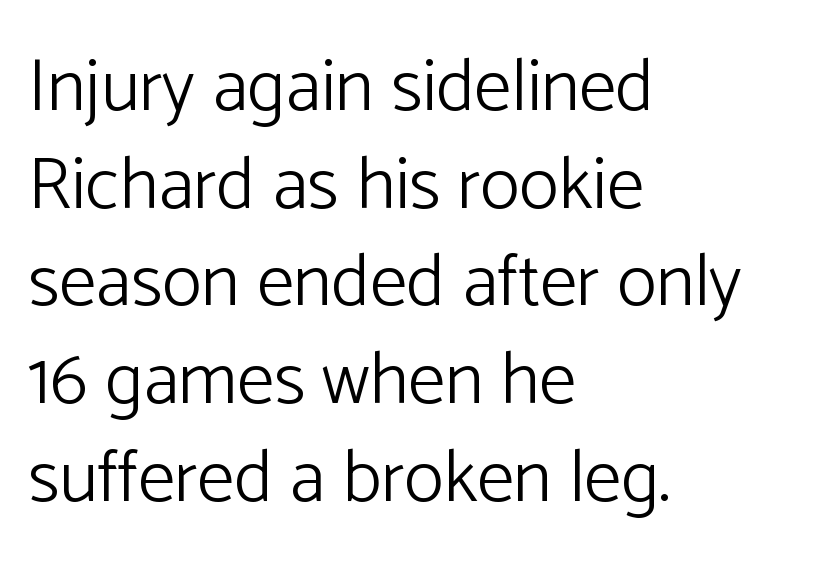
The image shows 74 px light sans-serif type, upright; set left-aligned, normal line spacing (1.32x), normal letter spacing, not underlined; low stroke contrast and a medium x-height.
